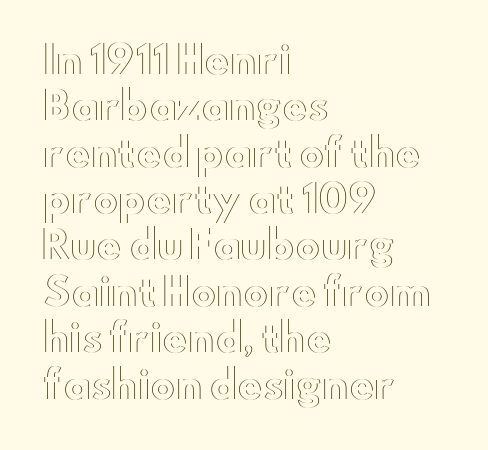
{"italic": "no", "width": "wide", "x_height": "small", "monospaced": "no", "underline": "no", "align": "left", "line_spacing_ratio": 1.22, "letter_spacing": "normal", "letter_spacing_em": 0.0, "glyph_px": 38}
